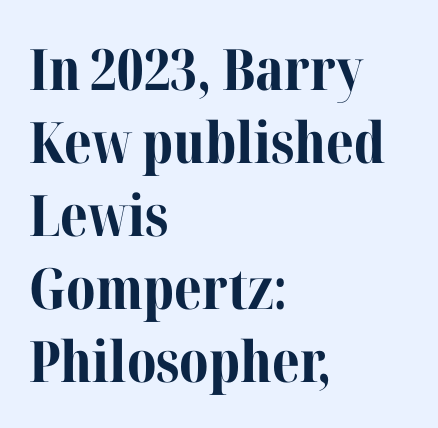
Typographic density is high because the face is bold. The passage shown is typed in a proportional face where columns would drift. The gap between lines stays unmarked. Evenly set lines give the paragraph a standard silhouette. Caption: multi-line text, flush left, ragged right.
